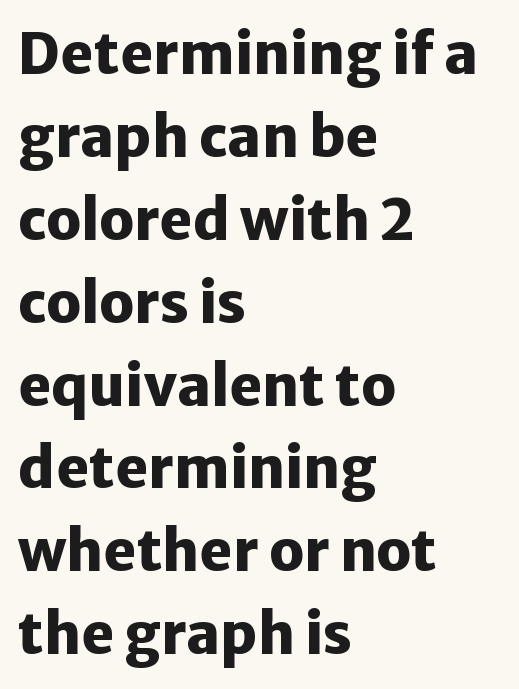
The characters display no serif detailing; their extremities are plain. Leading matches the norm, producing a regular column. The foot of each line stays bare and open. The letters advance in unequal steps, a hallmark of proportional type.
